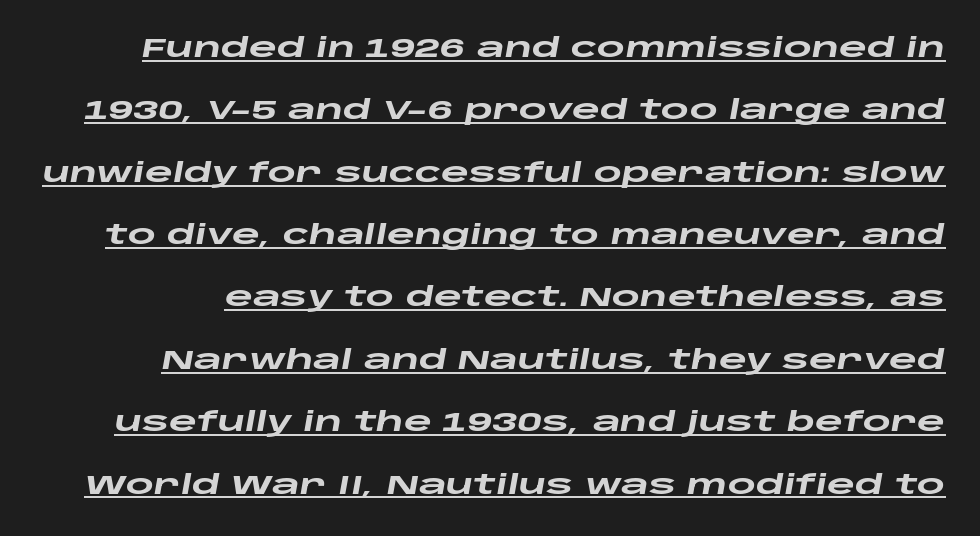
Emphasis is given by a line drawn under the lettering. Stroke thickness is high; the sample reads as a true bold. Italic: yes, the glyphs are oblique. This block would shrink considerably if given ordinary leading; it's expanded now. Compared with typical body copy, the letter spacing here is the same.
